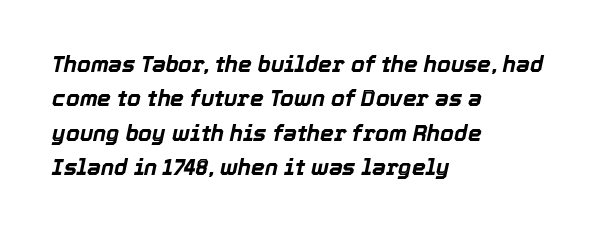
{"italic": "yes", "lean": "right", "slant_degrees": 12, "bold": "yes", "underline": "no", "align": "left", "line_spacing": "normal", "line_spacing_ratio": 1.56, "letter_spacing": "normal", "letter_spacing_em": 0.0, "glyph_px": 22}
